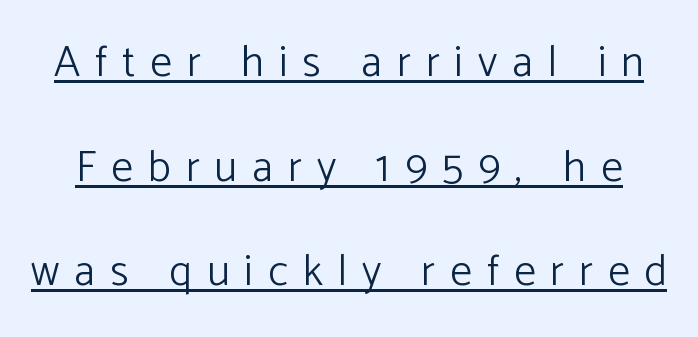
Q: Is the text bold? A: No.
Q: Is the text italic (slanted)? A: No, it is upright.
Q: Is the typeface a serif or a sans-serif typeface? A: Sans-serif.
Q: Is the text underlined? A: Yes.
Q: Is the spacing between letters normal or unusually wide? A: Unusually wide.
Q: Is the spacing between lines tight, normal or loose? A: Loose.
Q: Width (condensed, normal, or wide)? A: Normal.
Q: Stroke contrast? A: Low.
Q: x-height? A: Medium.
Q: Monospaced? A: No.
